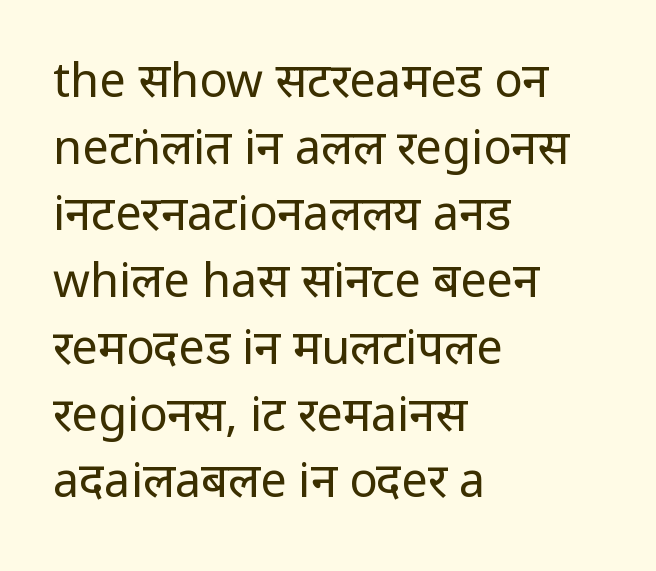
The rendering uses a moderate line-height, typical for paragraphs. Check the space under the baseline: it is left empty. The face looks like a standard text weight, possibly lighter. The text was rendered using a sans face with plain stroke endings. Notice how the passage keeps a crisp vertical edge on the left only. Varying glyph widths throughout — classic text-font behaviour.
